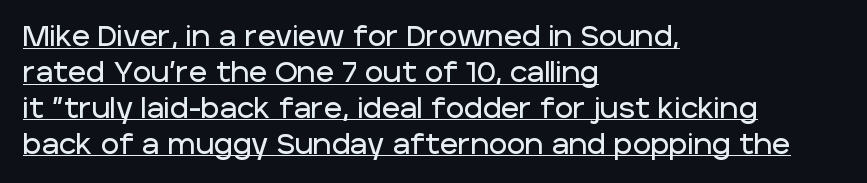
Line spacing here is normal. Short and long lines alike share a common starting point at left. Do the letters lean? They stand straight. No feet cap the strokes, marking this as sans-serif type.
